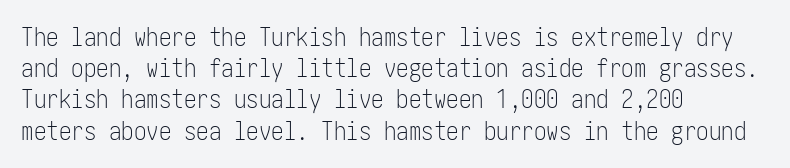
Q: Is the text bold? A: No.
Q: Is the text italic (slanted)? A: No, it is upright.
Q: Is the text underlined? A: No.
Q: How is the paragraph aligned? A: Left-aligned.
Q: Is the spacing between letters normal or unusually wide? A: Normal.
Q: Is the spacing between lines tight, normal or loose? A: Normal.
